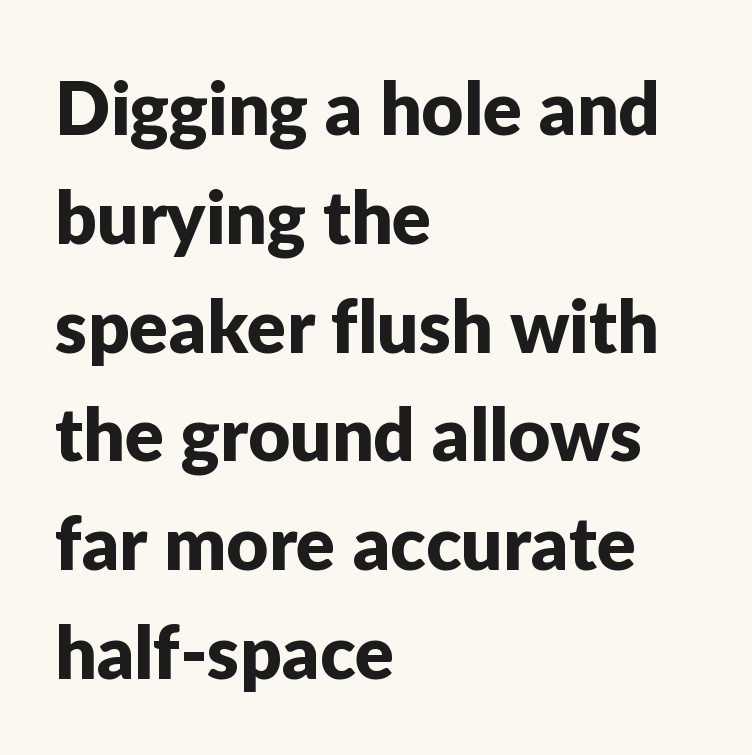
{"serif": "no", "italic": "no", "width": "normal", "stroke_contrast": "low", "x_height": "medium", "monospaced": "no", "underline": "no", "align": "left", "line_spacing": "normal", "line_spacing_ratio": 1.49, "letter_spacing": "normal", "letter_spacing_em": 0.0, "glyph_px": 73}
